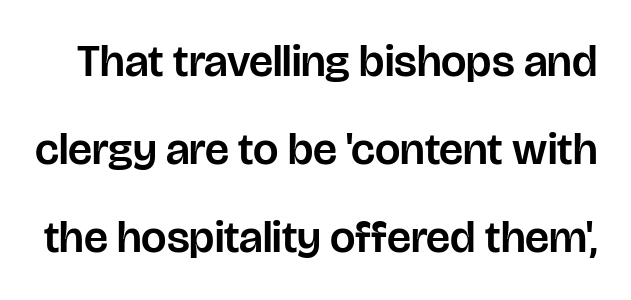
Q: Is the text italic (slanted)? A: No, it is upright.
Q: Is the typeface a serif or a sans-serif typeface? A: Sans-serif.
Q: Is the text underlined? A: No.
Q: Is the spacing between letters normal or unusually wide? A: Normal.
Q: Is the spacing between lines tight, normal or loose? A: Loose.
Q: Width (condensed, normal, or wide)? A: Normal.
Q: Stroke contrast? A: Low.
Q: x-height? A: Large.
Q: Monospaced? A: No.
